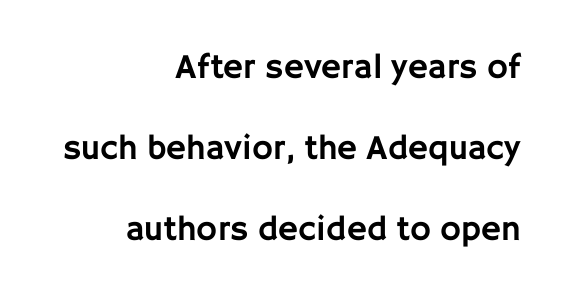
Layout note: lines flush right. This rendering leaves character spacing at its baseline value. Characters remain perfectly vertical along every line. The gap between lines stays unmarked.
